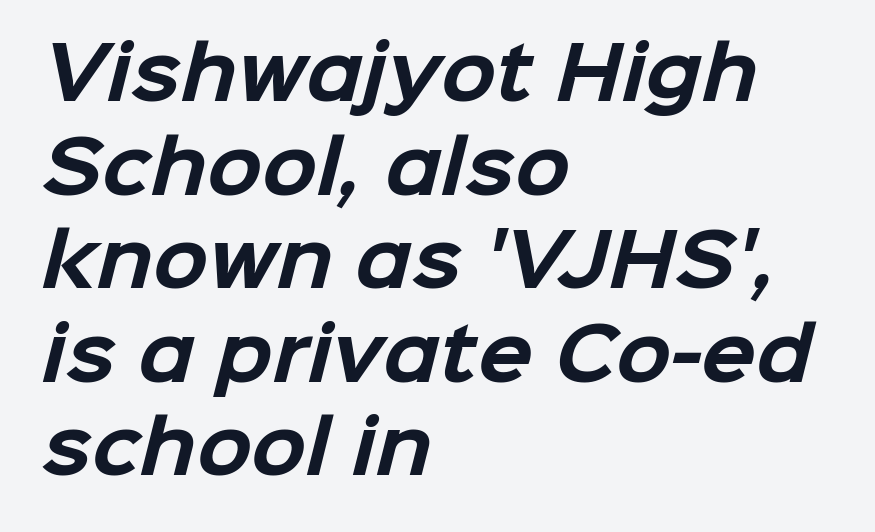
The image shows 72 px bold sans-serif type; set left-aligned, normal line spacing (1.3x), normal letter spacing, not underlined; low stroke contrast and a medium x-height.
